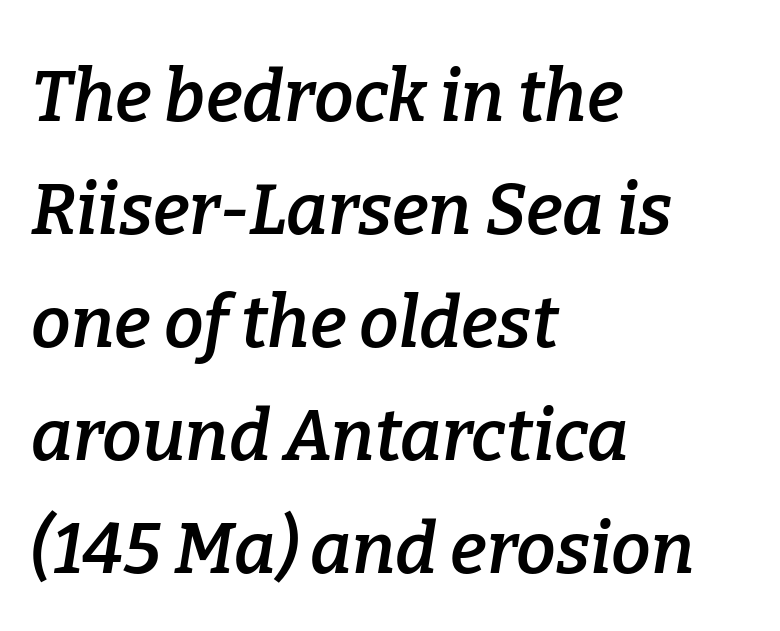
Here the glyphs are tracked normally, forming tight word shapes. Honestly, the row spacing looks completely unremarkable. A student would call this left alignment; a typographer would say flush left, rag right. This is moderately heavy type, rendered in semibold.
